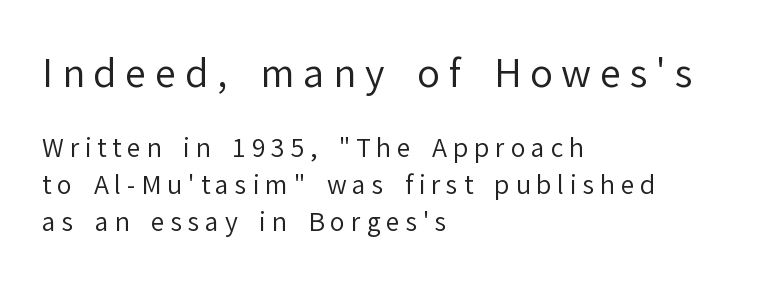
Typeset ragged right — the left edge is the straight one. Nobody drew a line under any word here. The rendering shows plain stroke endings on the letterforms — a sans-serif design. Horizontal bands of white between lines are of average thickness.
